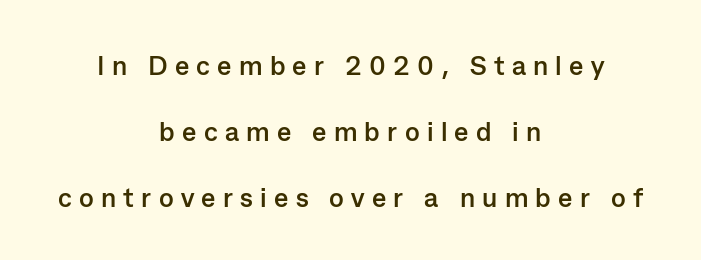
{"italic": "no", "bold": "yes", "underline": "no", "align": "center", "line_spacing": "loose", "line_spacing_ratio": 2.44, "letter_spacing": "wide", "letter_spacing_em": 0.27, "glyph_px": 27}
